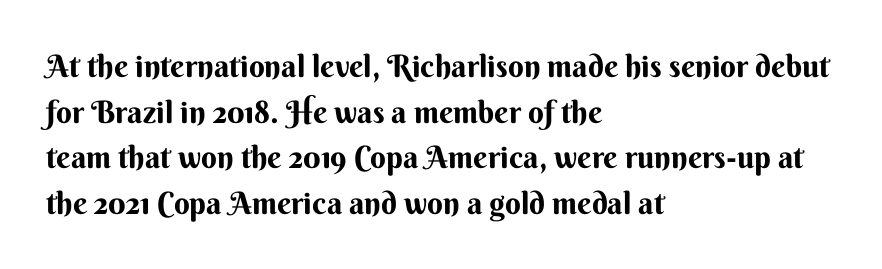
{"serif": "no", "italic": "no", "bold": "yes", "weight": "bold", "width": "normal", "stroke_contrast": "medium", "x_height": "small", "monospaced": "no", "underline": "no", "align": "left", "line_spacing": "normal", "line_spacing_ratio": 1.47, "letter_spacing": "normal", "letter_spacing_em": 0.0, "glyph_px": 31}
